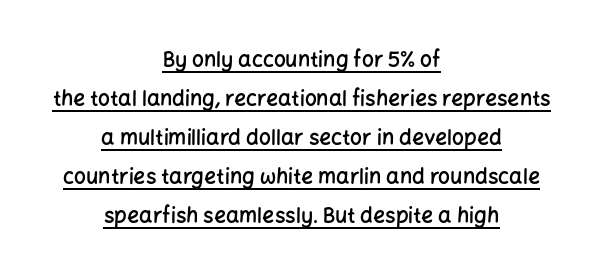
The image shows 21 px text type, upright; set centered, line spacing 1.86x, normal letter spacing, underlined.
